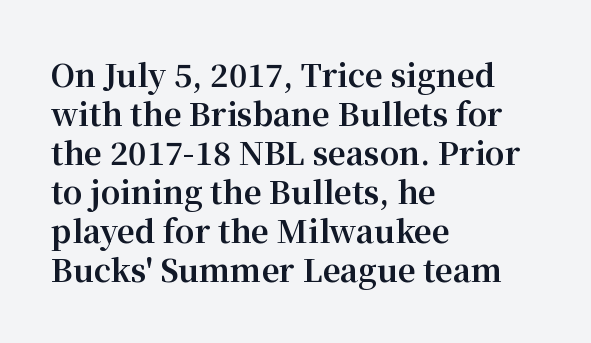
Q: Is the text bold? A: Yes.
Q: Is the text italic (slanted)? A: No, it is upright.
Q: Is the typeface a serif or a sans-serif typeface? A: Serif.
Q: Is the text underlined? A: No.
Q: How is the paragraph aligned? A: Left-aligned.
Q: Is the spacing between letters normal or unusually wide? A: Normal.
Q: Is the spacing between lines tight, normal or loose? A: Normal.
Q: Width (condensed, normal, or wide)? A: Normal.
Q: Stroke contrast? A: Medium.
Q: x-height? A: Medium.
Q: Monospaced? A: No.
